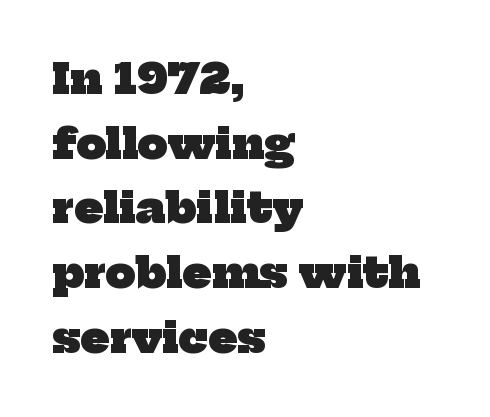
Q: Is the text bold? A: Yes.
Q: Is the typeface a serif or a sans-serif typeface? A: Serif.
Q: Is the text underlined? A: No.
Q: How is the paragraph aligned? A: Left-aligned.
Q: Is the spacing between letters normal or unusually wide? A: Normal.
Q: Is the spacing between lines tight, normal or loose? A: Normal.
Q: Width (condensed, normal, or wide)? A: Normal.
Q: Stroke contrast? A: Low.
Q: x-height? A: Medium.
Q: Monospaced? A: No.
